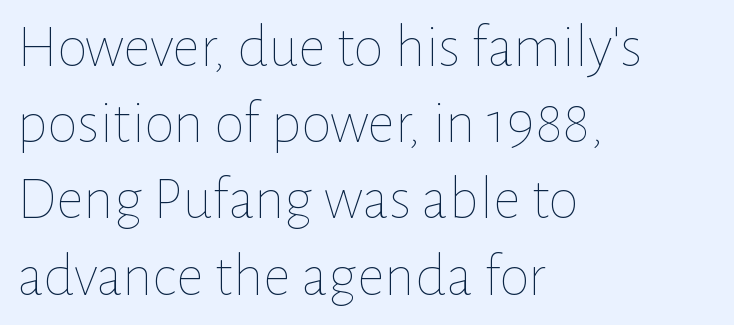
Do the characters align in a grid? No, the font is proportional. You could call the tracking neutral — neither tight nor loose. The words here are not underlined. One glance says typical: line gaps are just what's usual. The cut favours lightness, reaching ordinary text weight at its darkest. Every character sits straight up, as roman type does.
